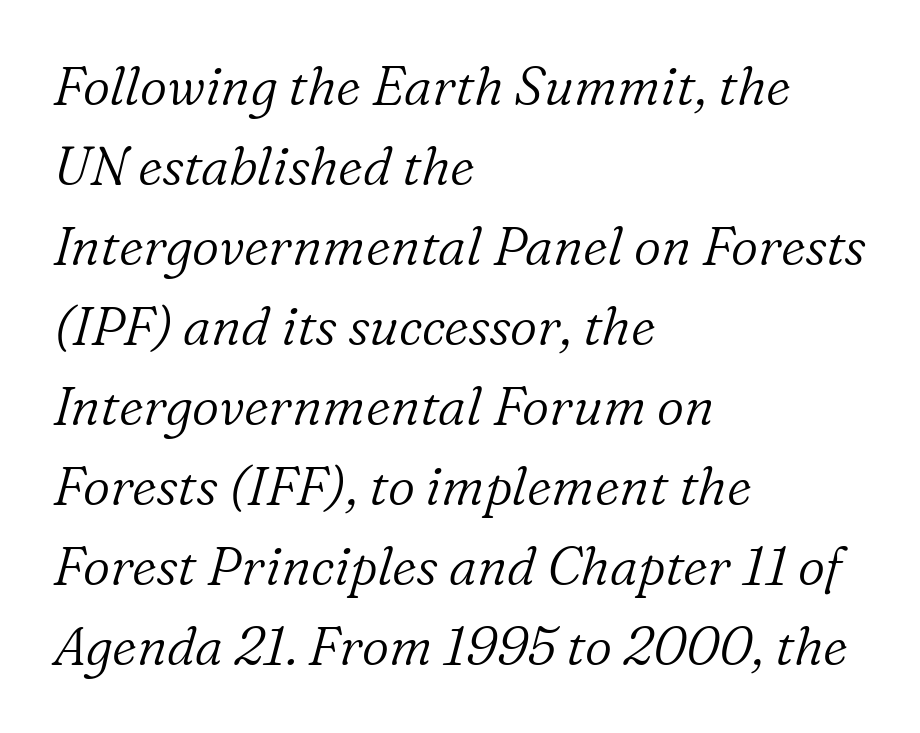
The image shows 53 px light serif type, italic (leaning right); set left-aligned, normal line spacing (1.51x), normal letter spacing, not underlined; low stroke contrast and a medium x-height.
